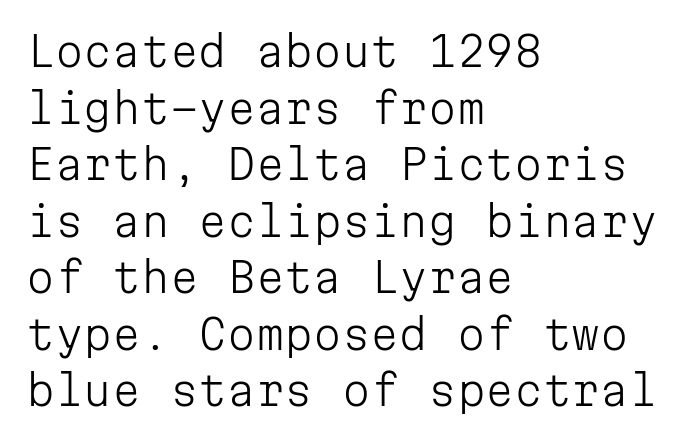
Q: Is the text bold? A: No.
Q: Is the text italic (slanted)? A: No, it is upright.
Q: Is the typeface a serif or a sans-serif typeface? A: Sans-serif.
Q: Is the text underlined? A: No.
Q: How is the paragraph aligned? A: Left-aligned.
Q: Is the spacing between letters normal or unusually wide? A: Normal.
Q: Is the spacing between lines tight, normal or loose? A: Normal.
Q: Width (condensed, normal, or wide)? A: Normal.
Q: Stroke contrast? A: Low.
Q: x-height? A: Medium.
Q: Monospaced? A: Yes.
